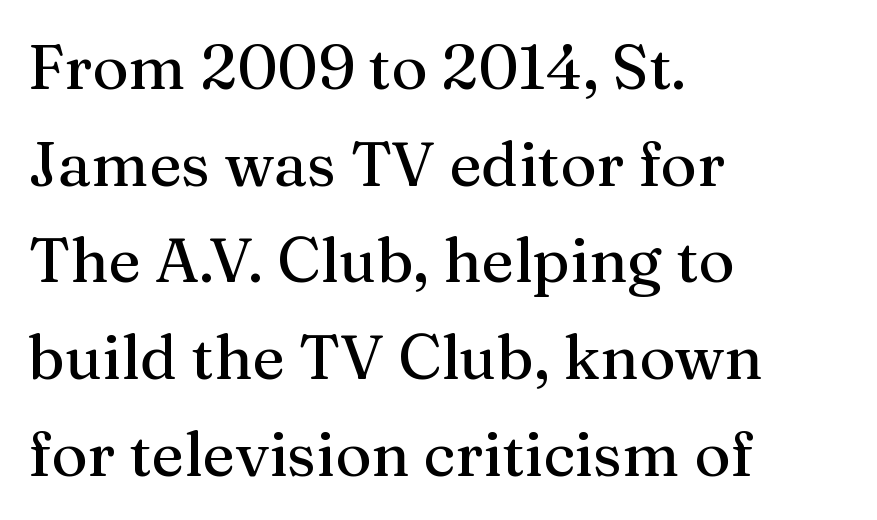
Q: Is the text italic (slanted)? A: No, it is upright.
Q: Is the typeface a serif or a sans-serif typeface? A: Serif.
Q: Is the text underlined? A: No.
Q: How is the paragraph aligned? A: Left-aligned.
Q: Is the spacing between letters normal or unusually wide? A: Normal.
Q: Is the spacing between lines tight, normal or loose? A: Normal.
Q: Width (condensed, normal, or wide)? A: Normal.
Q: Stroke contrast? A: Medium.
Q: x-height? A: Medium.
Q: Monospaced? A: No.
